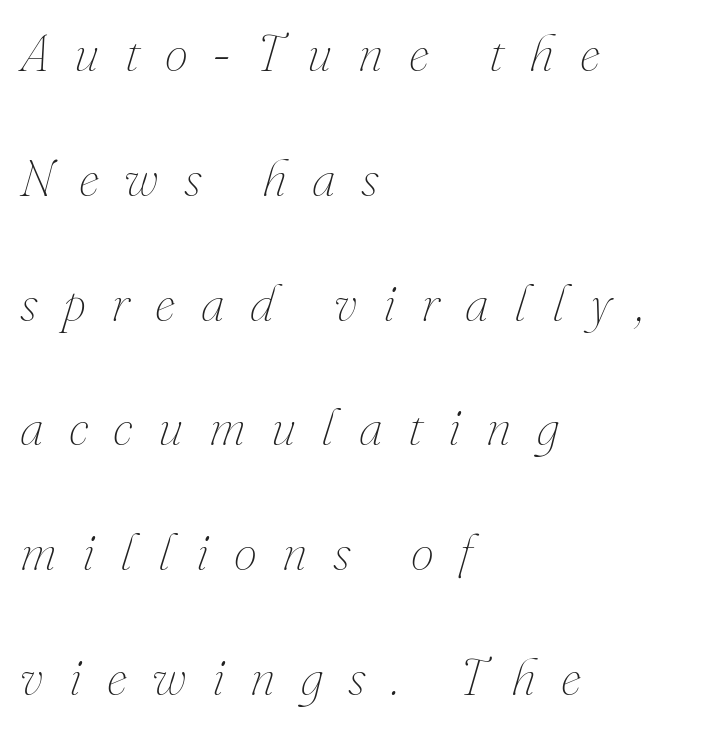
Horizontal alignment here is leftward, the default for most running prose. Characters are canted at an angle relative to the baseline's perpendicular. Beneath every word, the page is bare. The line texture is sparse and dotted thanks to wide tracking. A typesetter would call this proportional, since set widths differ per character. Is this a heavy cut? Hardly; it is regular or lighter.
